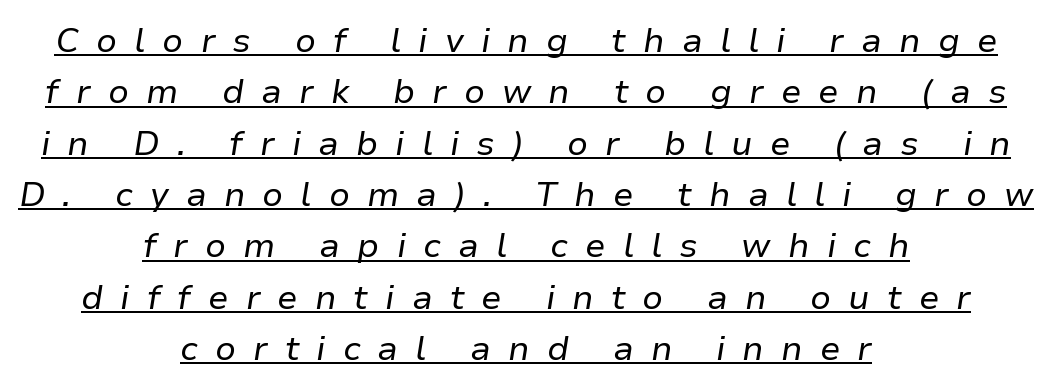
{"italic": "yes", "lean": "right", "slant_degrees": 9, "bold": "no", "weight": "regular", "width": "normal", "stroke_contrast": "low", "x_height": "medium", "monospaced": "no", "underline": "yes", "align": "center", "line_spacing": "normal", "line_spacing_ratio": 1.51, "letter_spacing": "wide", "letter_spacing_em": 0.5, "glyph_px": 34}
